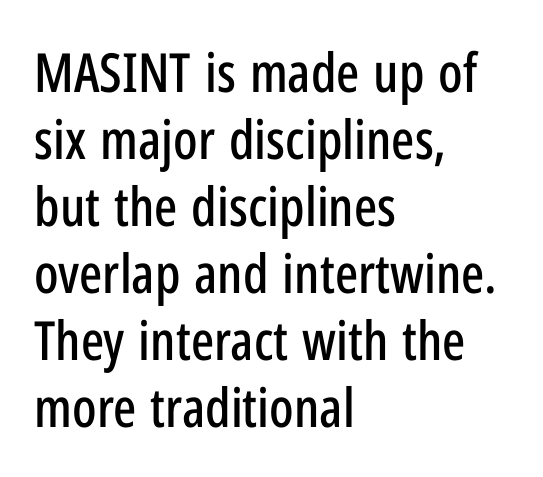
{"serif": "no", "italic": "no", "width": "condensed", "stroke_contrast": "low", "x_height": "medium", "monospaced": "no", "underline": "no", "align": "left", "line_spacing_ratio": 1.24, "letter_spacing": "normal", "letter_spacing_em": 0.0, "glyph_px": 54}
